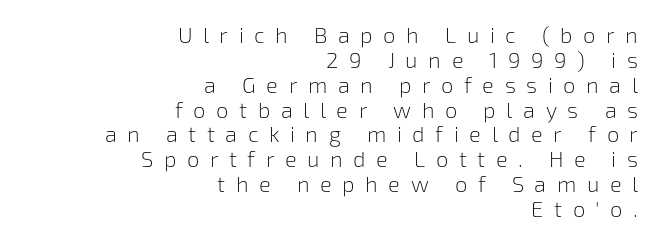
{"italic": "no", "bold": "no", "underline": "no", "align": "right", "line_spacing": "tight", "line_spacing_ratio": 1.13, "letter_spacing": "wide", "letter_spacing_em": 0.48, "glyph_px": 22}
